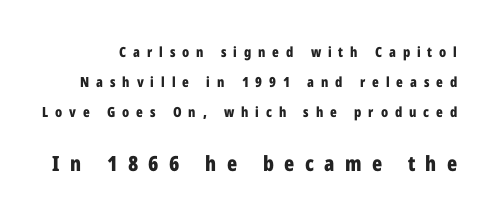
{"italic": "no", "bold": "yes", "underline": "no", "line_spacing": "loose", "line_spacing_ratio": 2.13, "letter_spacing": "wide", "letter_spacing_em": 0.49, "larger_block": "second", "size_ratio": 1.5, "glyph_px": 21}
